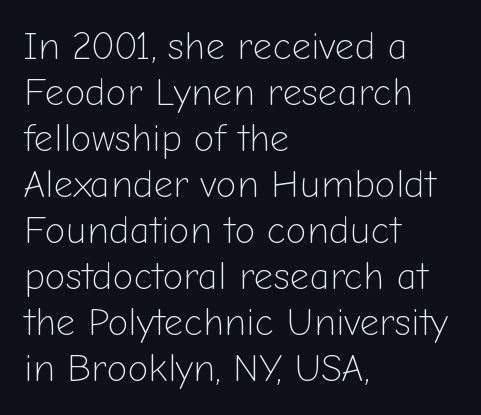
{"serif": "no", "italic": "no", "bold": "no", "weight": "light", "width": "normal", "stroke_contrast": "low", "x_height": "medium", "monospaced": "no", "underline": "no", "align": "left", "line_spacing_ratio": 1.21, "letter_spacing": "normal", "letter_spacing_em": 0.0, "glyph_px": 38}
